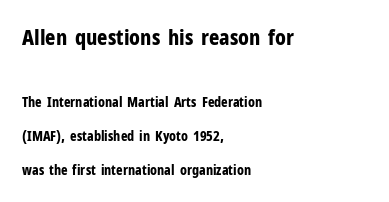
Students, this is bold: see how much ink each stroke carries. Students, note that the glyphs here touch the page at normal intervals. Large over small — that's the arrangement of the two blocks here. Every stem runs plumb, perpendicular to the baseline.
